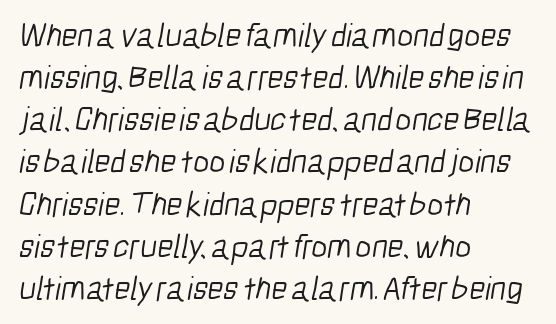
Q: Is the text bold? A: No.
Q: Is the typeface a serif or a sans-serif typeface? A: Sans-serif.
Q: Is the text underlined? A: No.
Q: How is the paragraph aligned? A: Left-aligned.
Q: Is the spacing between letters normal or unusually wide? A: Normal.
Q: Width (condensed, normal, or wide)? A: Condensed.
Q: Stroke contrast? A: Low.
Q: x-height? A: Medium.
Q: Monospaced? A: No.
